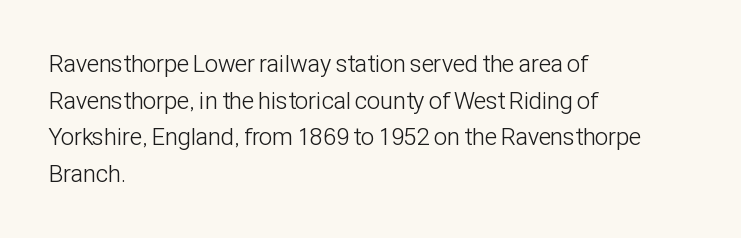
The image shows 24 px text type, upright; set left-aligned, normal line spacing (1.53x), normal letter spacing, not underlined.
